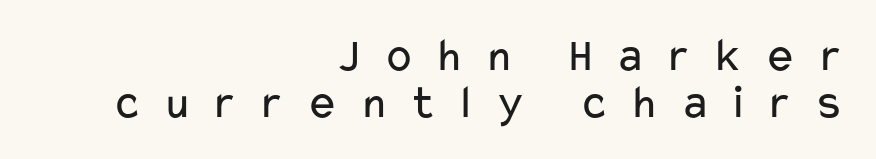
Q: Is the text bold? A: No.
Q: Is the text italic (slanted)? A: No, it is upright.
Q: Is the typeface a serif or a sans-serif typeface? A: Sans-serif.
Q: Is the text underlined? A: No.
Q: How is the paragraph aligned? A: Right-aligned.
Q: Is the spacing between letters normal or unusually wide? A: Unusually wide.
Q: Is the spacing between lines tight, normal or loose? A: Tight.
Q: Width (condensed, normal, or wide)? A: Wide.
Q: Stroke contrast? A: Low.
Q: x-height? A: Medium.
Q: Monospaced? A: No.
